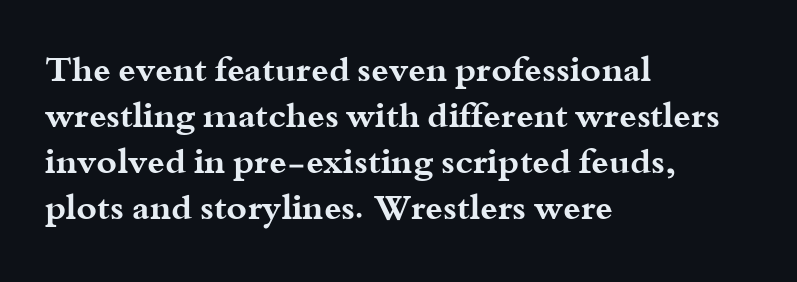
{"serif": "yes", "italic": "no", "bold": "yes", "weight": "bold", "width": "wide", "stroke_contrast": "medium", "x_height": "small", "monospaced": "no", "underline": "no", "align": "left", "line_spacing": "normal", "line_spacing_ratio": 1.31, "letter_spacing": "normal", "letter_spacing_em": 0.0, "glyph_px": 35}
